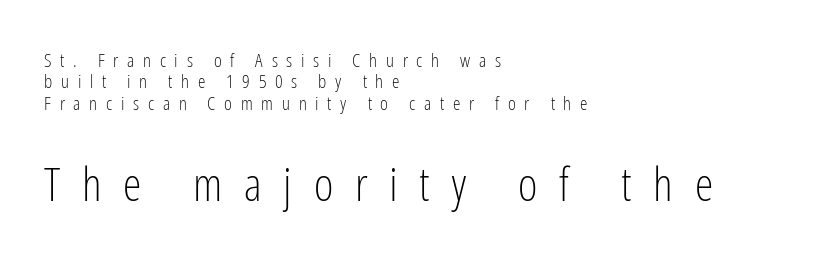
Q: Is the text bold? A: No.
Q: Is the text italic (slanted)? A: No, it is upright.
Q: Is the typeface a serif or a sans-serif typeface? A: Sans-serif.
Q: Is the text underlined? A: No.
Q: How is the paragraph aligned? A: Left-aligned.
Q: Is the spacing between letters normal or unusually wide? A: Unusually wide.
Q: Is the spacing between lines tight, normal or loose? A: Tight.
Q: Which block of text is set in a larger size, the first (top) or the second (bottom)? A: The second (bottom) one.
Q: Width (condensed, normal, or wide)? A: Condensed.
Q: Stroke contrast? A: Low.
Q: x-height? A: Medium.
Q: Monospaced? A: No.
